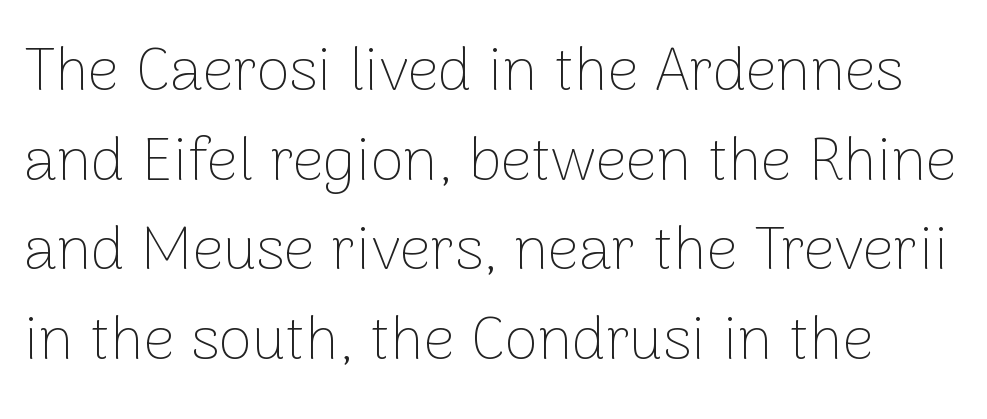
Q: Is the text bold? A: No.
Q: Is the text italic (slanted)? A: No, it is upright.
Q: Is the typeface a serif or a sans-serif typeface? A: Sans-serif.
Q: Is the text underlined? A: No.
Q: Is the spacing between letters normal or unusually wide? A: Normal.
Q: Is the spacing between lines tight, normal or loose? A: Normal.
Q: Width (condensed, normal, or wide)? A: Normal.
Q: Stroke contrast? A: Low.
Q: x-height? A: Medium.
Q: Monospaced? A: No.
